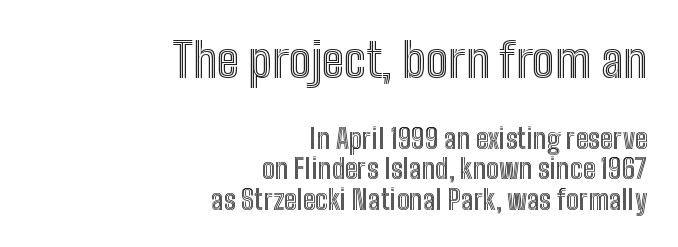
{"italic": "no", "width": "condensed", "x_height": "medium", "monospaced": "no", "underline": "no", "align": "right", "line_spacing": "tight", "line_spacing_ratio": 1.13, "letter_spacing": "normal", "letter_spacing_em": 0.0, "larger_block": "first", "size_ratio": 1.74, "glyph_px": 47}
